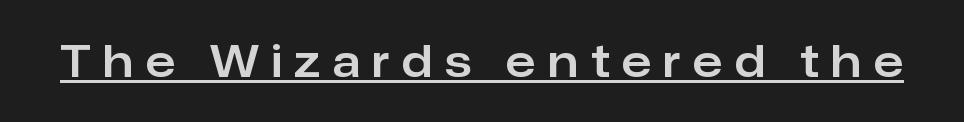
{"serif": "no", "italic": "no", "width": "normal", "stroke_contrast": "low", "x_height": "medium", "monospaced": "no", "underline": "yes", "letter_spacing": "wide", "letter_spacing_em": 0.28, "glyph_px": 44}
